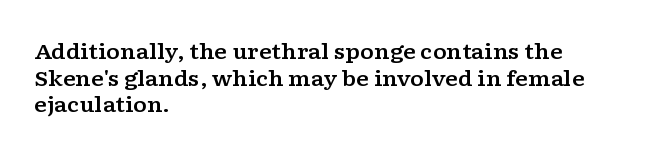
{"italic": "no", "underline": "no", "align": "left", "line_spacing": "normal", "line_spacing_ratio": 1.27, "letter_spacing": "normal", "letter_spacing_em": 0.0, "glyph_px": 21}
